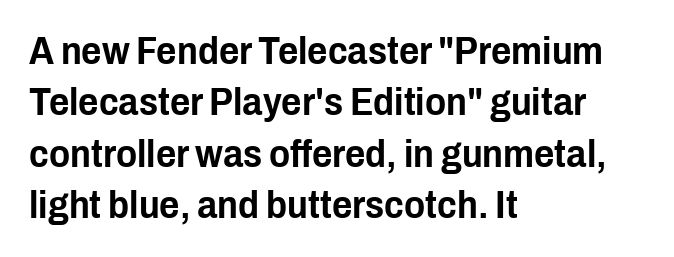
The image shows 39 px condensed sans-serif type, upright; set left-aligned, normal line spacing (1.32x), normal letter spacing, not underlined; low stroke contrast and a medium x-height.
